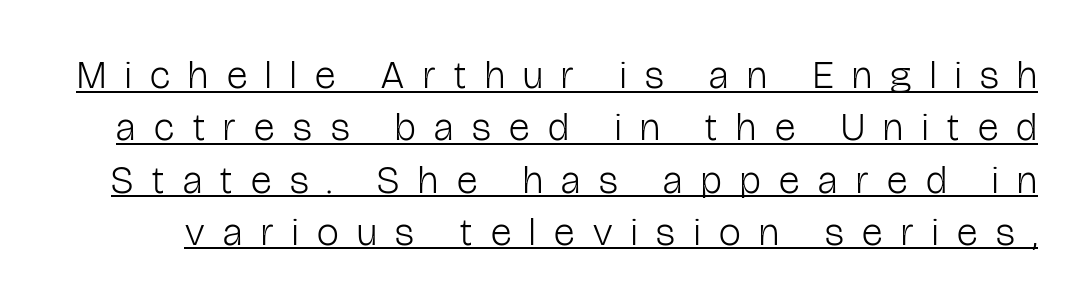
Q: Is the text bold? A: No.
Q: Is the text italic (slanted)? A: No, it is upright.
Q: Is the typeface a serif or a sans-serif typeface? A: Sans-serif.
Q: Is the text underlined? A: Yes.
Q: Is the spacing between letters normal or unusually wide? A: Unusually wide.
Q: Is the spacing between lines tight, normal or loose? A: Normal.
Q: Width (condensed, normal, or wide)? A: Condensed.
Q: Stroke contrast? A: Low.
Q: x-height? A: Medium.
Q: Monospaced? A: No.
